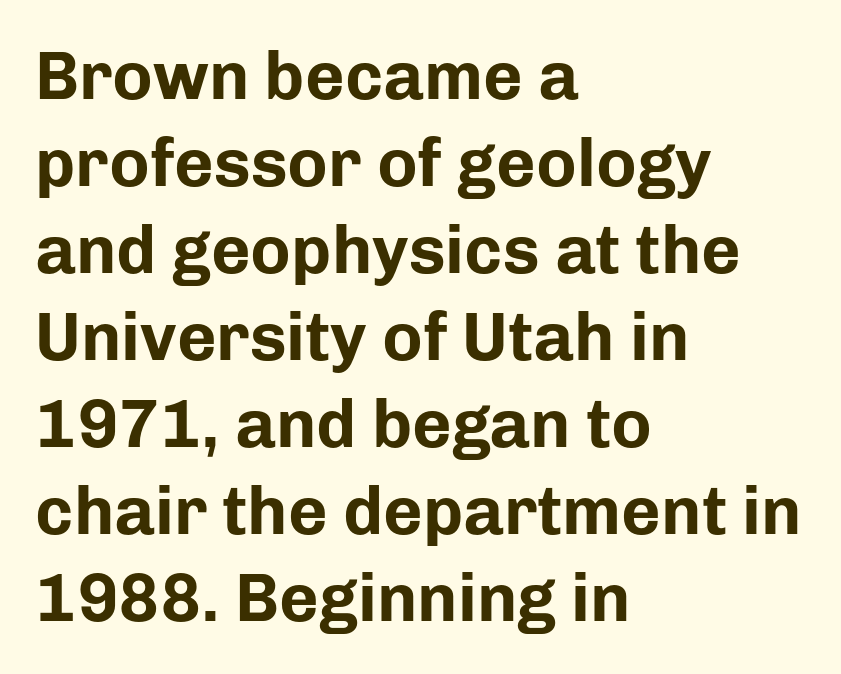
The image shows 68 px bold sans-serif type, upright; set left-aligned, normal line spacing (1.28x), normal letter spacing, not underlined; low stroke contrast and a medium x-height.
